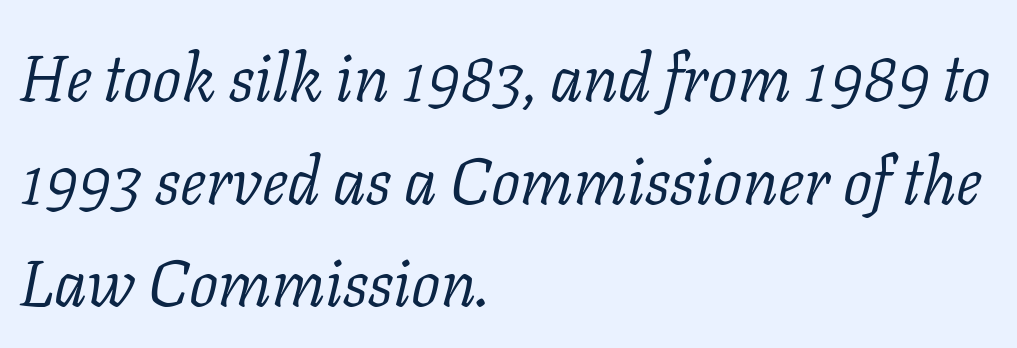
The image shows 65 px light serif type, italic (leaning right); set left-aligned, normal line spacing (1.58x), normal letter spacing, not underlined; low stroke contrast and a medium x-height.
